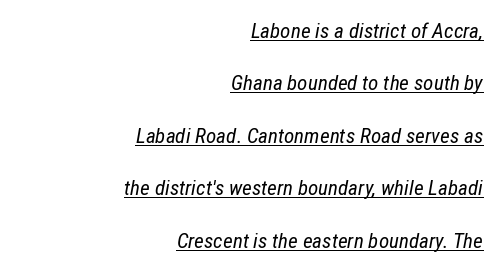
Q: Is the text bold? A: No.
Q: Is the text italic (slanted)? A: Yes, it leans right by about 12 degrees.
Q: Is the text underlined? A: Yes.
Q: How is the paragraph aligned? A: Right-aligned.
Q: Is the spacing between letters normal or unusually wide? A: Normal.
Q: Is the spacing between lines tight, normal or loose? A: Loose.
